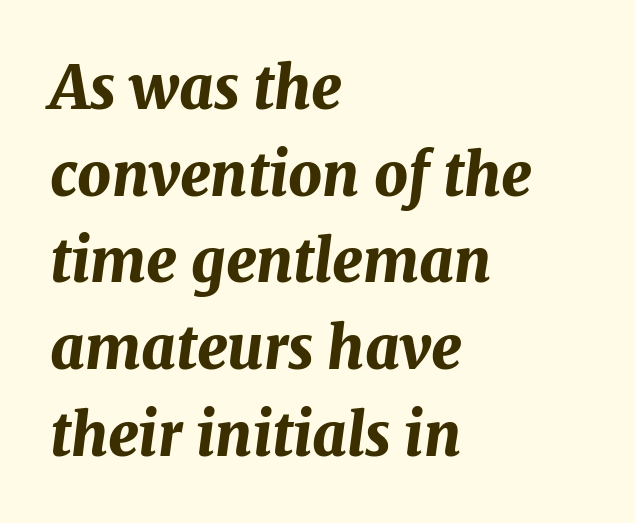
The image shows 59 px bold type, italic (leaning right); set left-aligned, normal line spacing (1.47x), normal letter spacing, not underlined; medium stroke contrast and a medium x-height.
